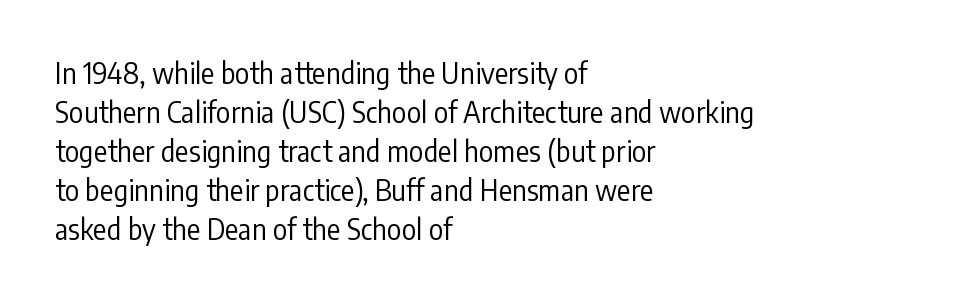
The image shows 28 px regular-weight, condensed sans-serif type, upright; set left-aligned, normal line spacing (1.39x), normal letter spacing, not underlined; low stroke contrast and a medium x-height.
